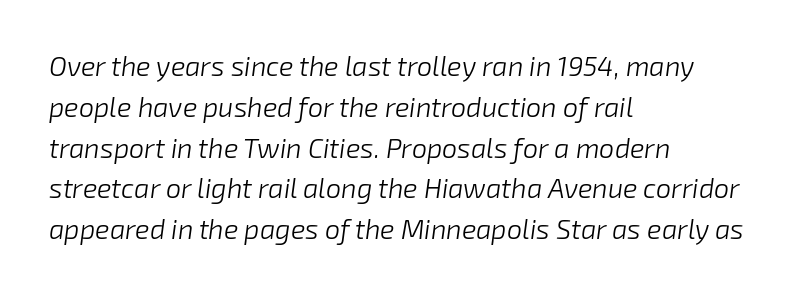
Slanted lettering throughout. Normally led — the rows are evenly, conventionally spaced. The gap between lines stays unmarked. Short and long lines alike share a common starting point at left. Does extra space separate the letters? No, they use regular spacing. Stem width sits at or under what a default text font uses.
